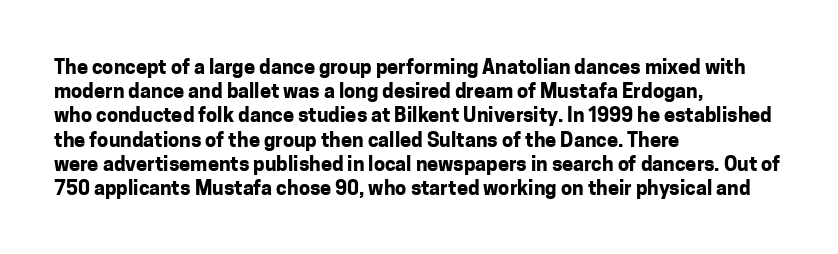
Descenders hang freely into open space. The paragraph has a hard left edge and a soft right edge. It's the straight-up-and-down kind of type. Observe the ordinary spacing: letters are neighbours, not strangers. Weight check: bold — yes, fully.
